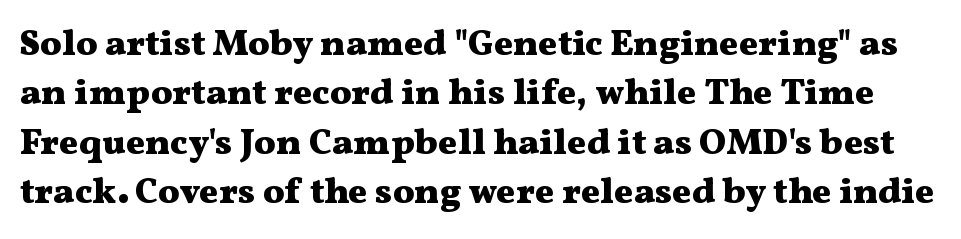
The image shows 36 px heavy, wide serif type, upright; set normal line spacing (1.37x), normal letter spacing, not underlined; medium stroke contrast and a medium x-height.
